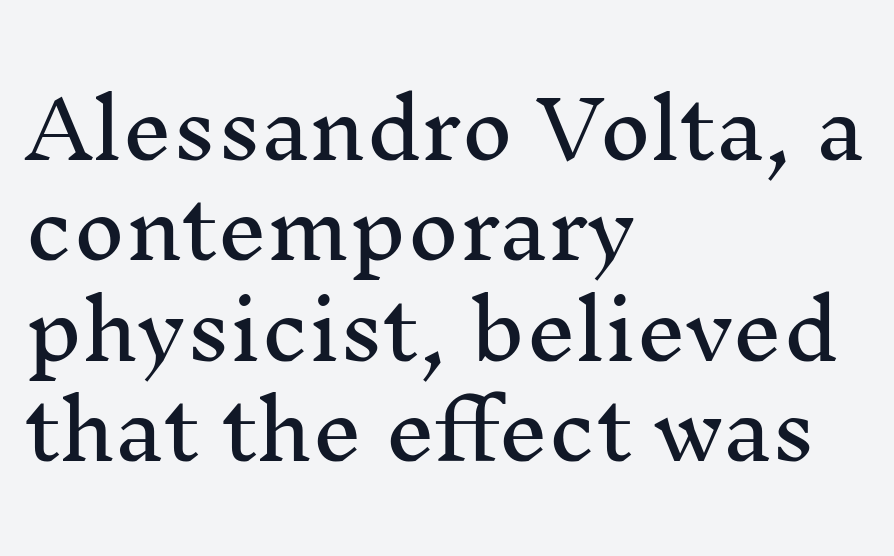
The image shows 79 px serif type, upright; set left-aligned, normal line spacing (1.27x), normal letter spacing, not underlined; medium stroke contrast and a medium x-height.
